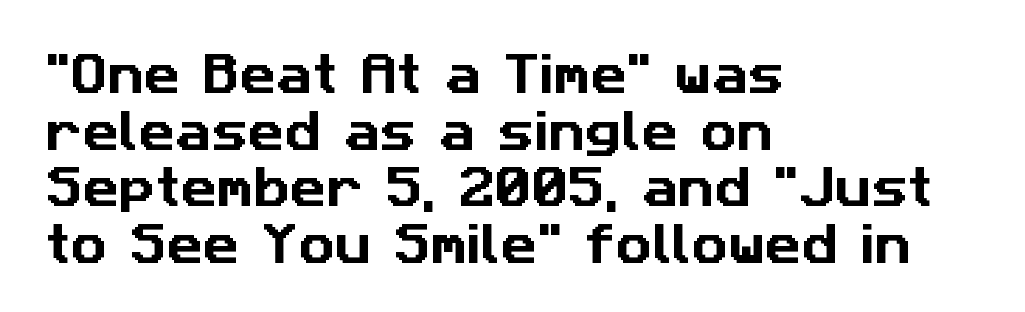
The image shows 45 px sans-serif type; set left-aligned, normal line spacing (1.26x), normal letter spacing, not underlined; low stroke contrast and a medium x-height.
